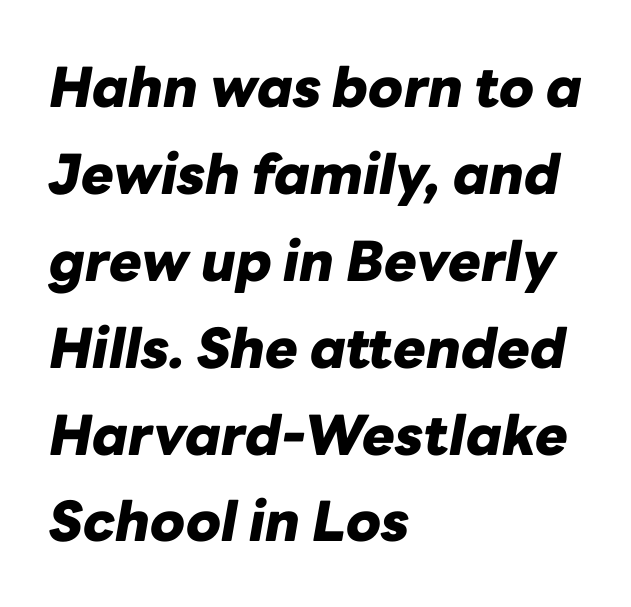
The image shows 55 px heavy type, italic (leaning right); set left-aligned, normal line spacing (1.58x), normal letter spacing, not underlined; low stroke contrast and a medium x-height.
